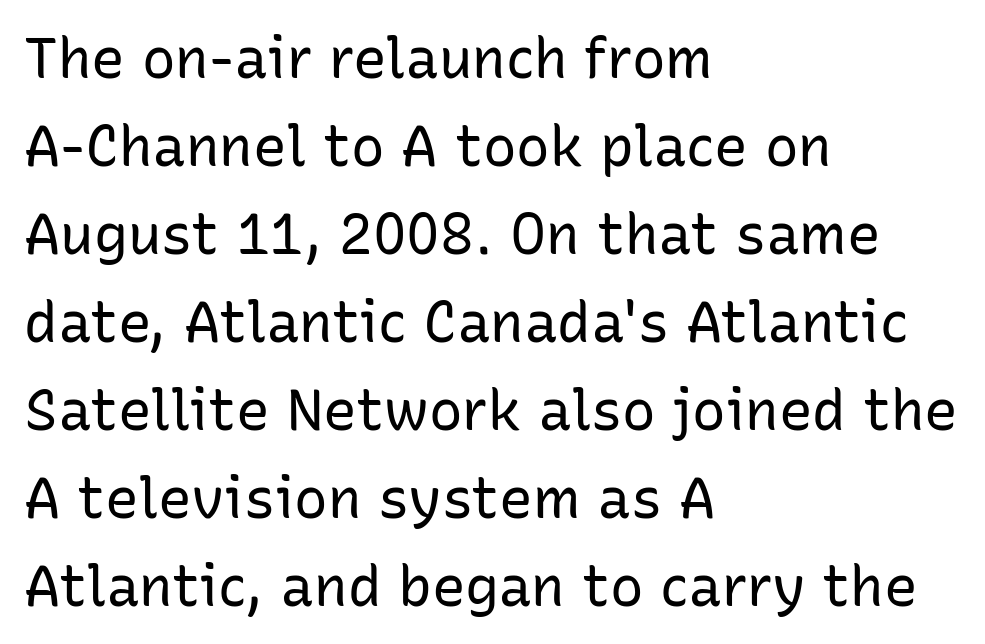
The image shows 56 px regular-weight sans-serif type, upright; set left-aligned, normal line spacing (1.57x), normal letter spacing, not underlined; low stroke contrast and a medium x-height.
